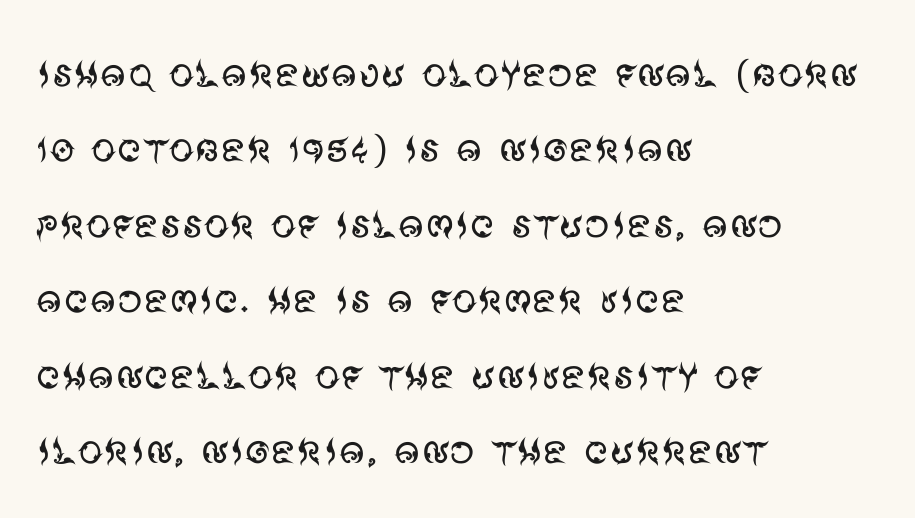
The image shows 50 px regular-weight sans-serif type, upright; set left-aligned, normal line spacing (1.51x), normal letter spacing, not underlined; medium stroke contrast and a large x-height.
